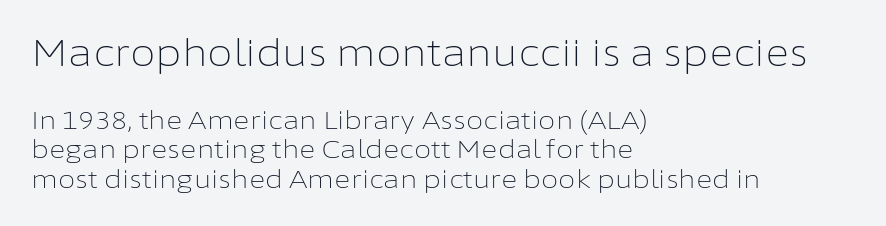
{"serif": "no", "italic": "no", "bold": "no", "weight": "light", "width": "normal", "stroke_contrast": "low", "x_height": "medium", "monospaced": "no", "underline": "no", "align": "left", "line_spacing_ratio": 1.19, "letter_spacing": "normal", "letter_spacing_em": 0.0, "larger_block": "first", "size_ratio": 1.48, "glyph_px": 37}
